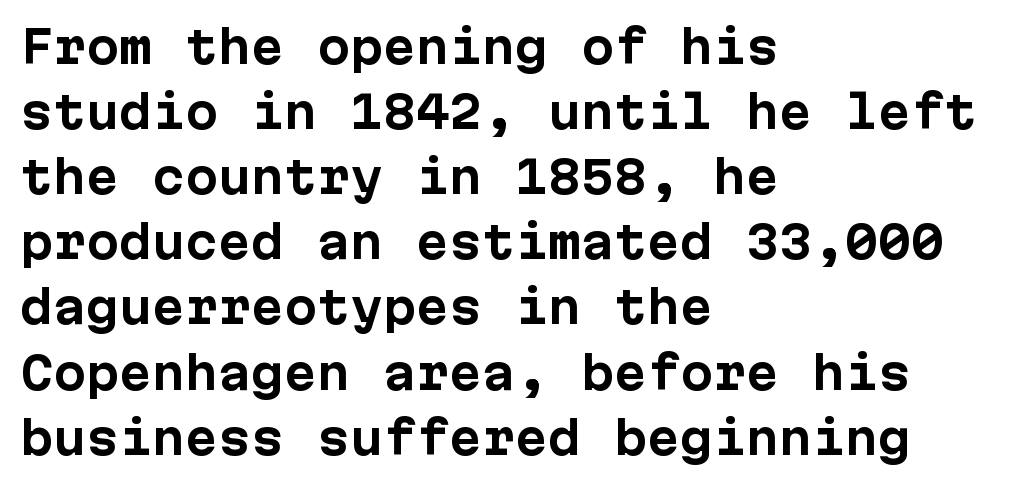
Upright lettering throughout. The strip under each line holds only bare page. In terms of letterform style, serifs are entirely absent. The face used here has the dense, thick strokes of a bold. The face used here is rendered with its standard letterfit.
